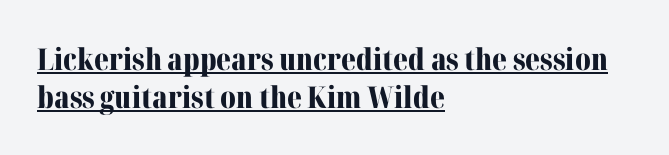
Yep, those are serifs on the letters. You can tell it's not italic because the verticals are truly vertical. Look at the stroke-to-counter ratio: heavy, a bold. These characters rest on top of a visible drawn line.
